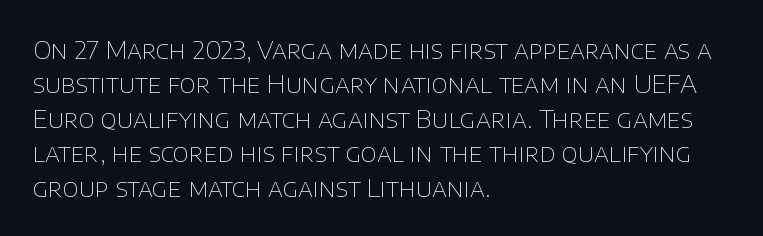
Q: Is the text bold? A: No.
Q: Is the text italic (slanted)? A: No, it is upright.
Q: Is the text underlined? A: No.
Q: How is the paragraph aligned? A: Left-aligned.
Q: Is the spacing between letters normal or unusually wide? A: Normal.
Q: Is the spacing between lines tight, normal or loose? A: Normal.
